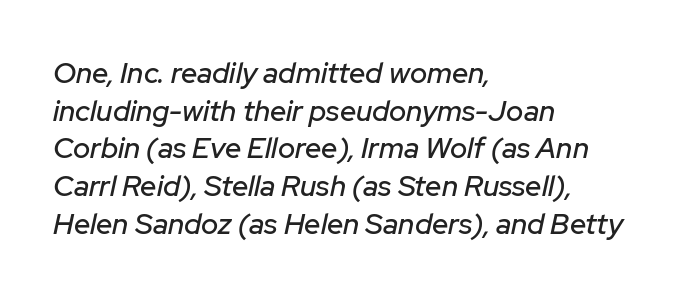
{"italic": "yes", "lean": "right", "slant_degrees": 12, "width": "normal", "stroke_contrast": "low", "x_height": "medium", "monospaced": "no", "underline": "no", "align": "left", "line_spacing": "normal", "line_spacing_ratio": 1.3, "letter_spacing": "normal", "letter_spacing_em": 0.0, "glyph_px": 29}
